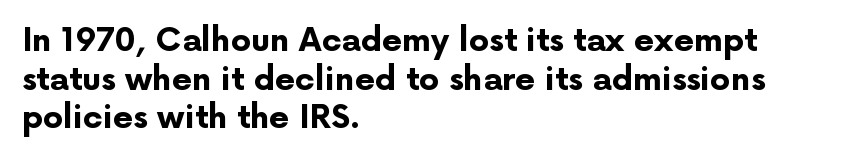
These lines are rendered in a variable-pitch font. Horizontally, the lines are justified to the leading edge only. This is the regular roman posture of the typeface. Strong, thick strokes mark this as bold type. The line texture is even and compact thanks to regular tracking. This sample uses a sans-serif face.
